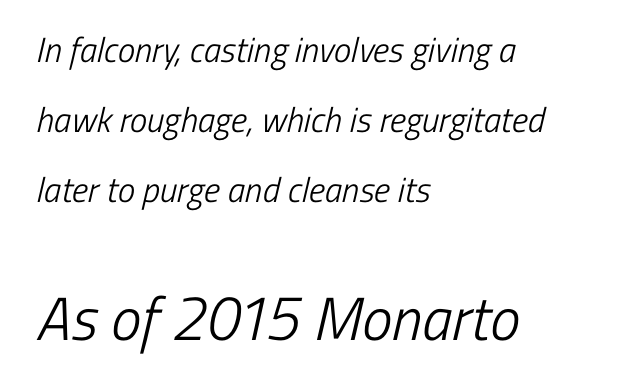
Q: Is the text bold? A: No.
Q: Is the typeface a serif or a sans-serif typeface? A: Sans-serif.
Q: Is the text underlined? A: No.
Q: How is the paragraph aligned? A: Left-aligned.
Q: Is the spacing between letters normal or unusually wide? A: Normal.
Q: Is the spacing between lines tight, normal or loose? A: Loose.
Q: Which block of text is set in a larger size, the first (top) or the second (bottom)? A: The second (bottom) one.
Q: Width (condensed, normal, or wide)? A: Condensed.
Q: Stroke contrast? A: Low.
Q: x-height? A: Medium.
Q: Monospaced? A: No.
